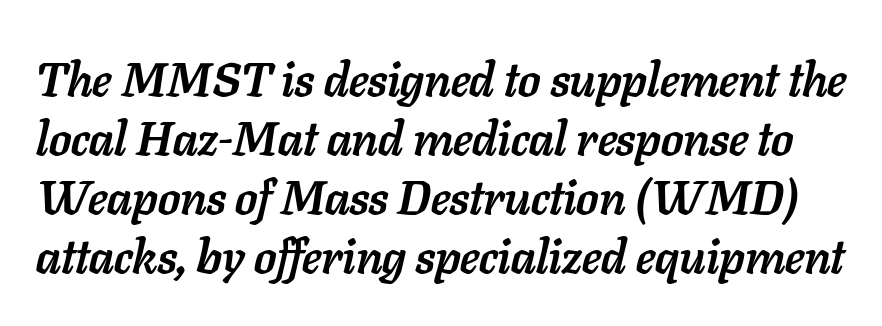
Beneath every word, the page is bare. A dark, heavy texture on the line: the type is bold. The rendering keeps characters at their native spacing. When letters slant like this, we call the style italic. The rendering uses natural spacing where letterforms have individual widths.
